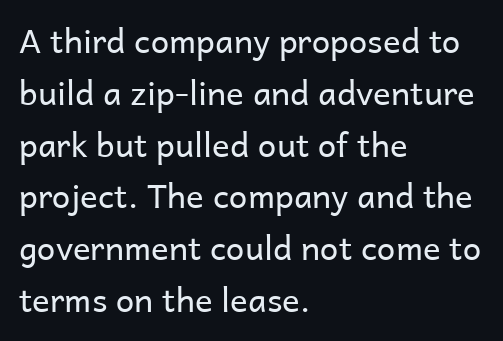
A classic flush-left, rag-right setting is used for this passage. Does the leading feel generous? No, just average. The rendering keeps characters at their native spacing. The face used here is proportionally spaced, like ordinary book or web type. Stroke terminals: plain, sans-serif.
